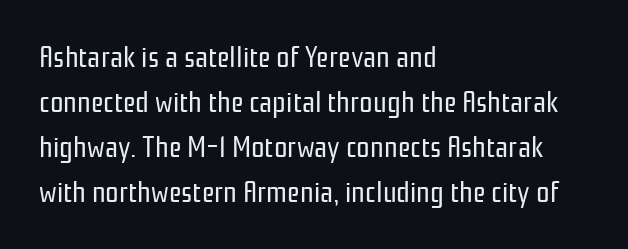
{"serif": "no", "italic": "no", "bold": "no", "weight": "regular", "width": "condensed", "stroke_contrast": "low", "x_height": "medium", "monospaced": "no", "underline": "no", "align": "left", "line_spacing": "normal", "line_spacing_ratio": 1.5, "letter_spacing": "normal", "letter_spacing_em": 0.0, "glyph_px": 30}
